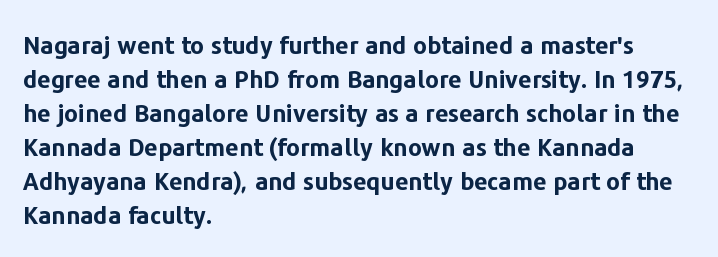
Q: Is the text bold? A: Yes.
Q: Is the text italic (slanted)? A: No, it is upright.
Q: Is the text underlined? A: No.
Q: How is the paragraph aligned? A: Left-aligned.
Q: Is the spacing between letters normal or unusually wide? A: Normal.
Q: Is the spacing between lines tight, normal or loose? A: Normal.
